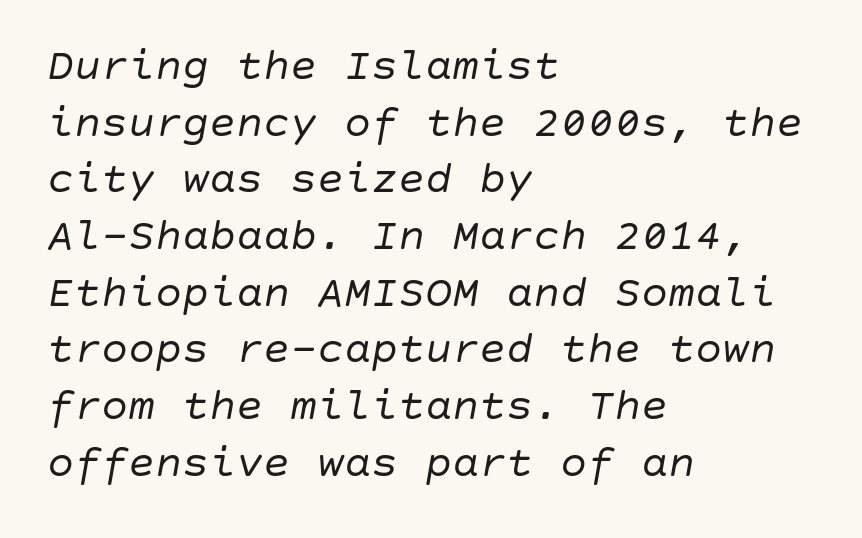
Lines of text with bare space underneath. One-word summary of the alignment: left. Heaviness? Minimal to ordinary, like unemphasized prose. Letter spacing: default.
